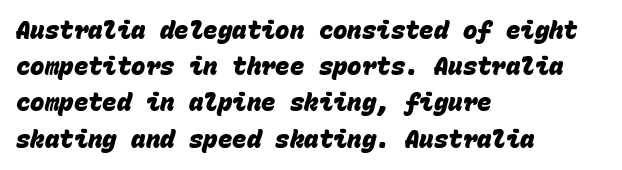
{"bold": "yes", "underline": "no", "align": "left", "line_spacing": "normal", "line_spacing_ratio": 1.51, "letter_spacing": "normal", "letter_spacing_em": 0.0, "glyph_px": 24}
